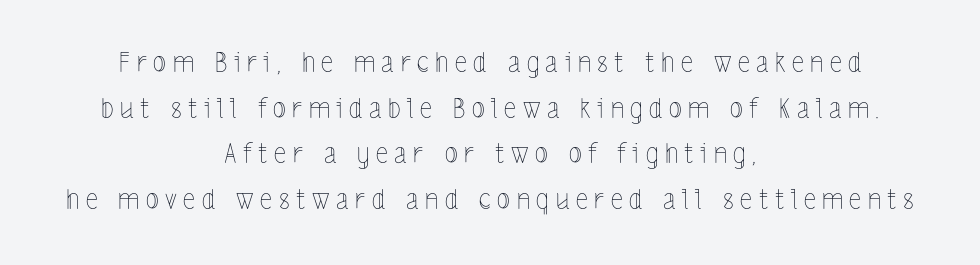
{"italic": "no", "bold": "no", "underline": "no", "align": "center", "line_spacing": "normal", "line_spacing_ratio": 1.69, "letter_spacing": "wide", "letter_spacing_em": 0.24, "glyph_px": 27}
